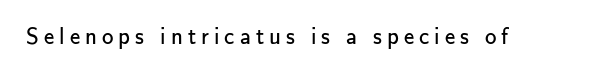
The image shows 23 px text type, upright; set unusually wide letter spacing (+0.22 em), not underlined.
